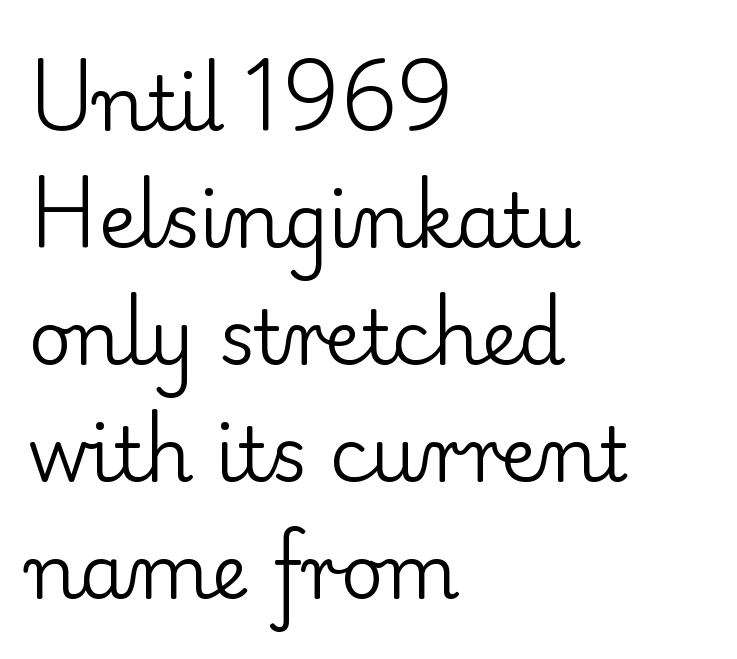
The image shows 75 px regular-weight serif type, upright; set left-aligned, normal line spacing (1.56x), normal letter spacing, not underlined; low stroke contrast and a small x-height.
